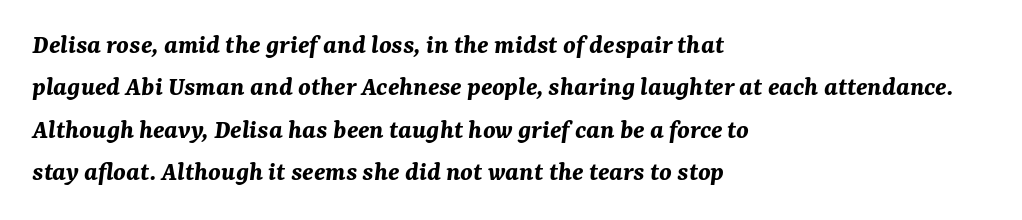
The image shows 28 px bold type, italic (leaning right); set left-aligned, normal line spacing (1.51x), normal letter spacing, not underlined; medium stroke contrast and a medium x-height.
